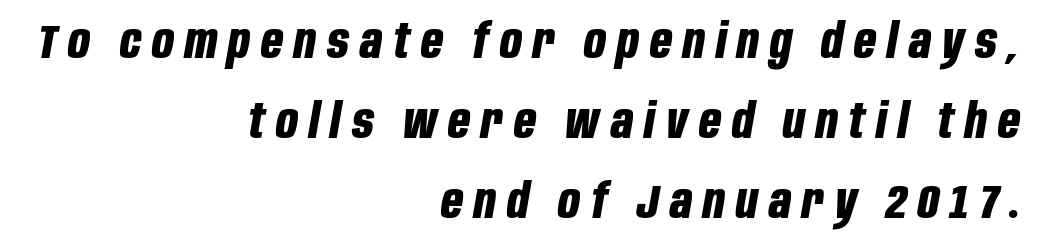
Q: Is the text bold? A: Yes.
Q: Is the text italic (slanted)? A: Yes, it leans right by about 10 degrees.
Q: Is the text underlined? A: No.
Q: How is the paragraph aligned? A: Right-aligned.
Q: Is the spacing between letters normal or unusually wide? A: Unusually wide.
Q: Is the spacing between lines tight, normal or loose? A: Normal.
Q: Width (condensed, normal, or wide)? A: Condensed.
Q: Stroke contrast? A: Low.
Q: x-height? A: Large.
Q: Monospaced? A: No.
